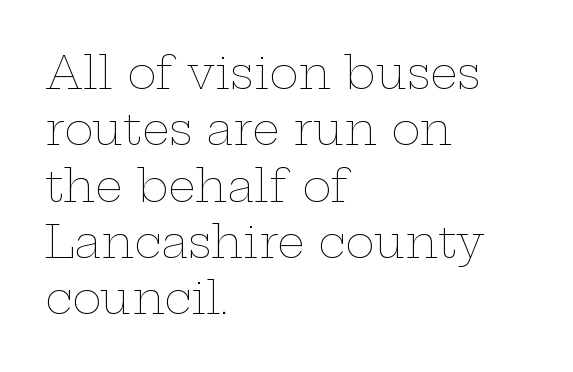
Q: Is the text bold? A: No.
Q: Is the text italic (slanted)? A: No, it is upright.
Q: Is the text underlined? A: No.
Q: How is the paragraph aligned? A: Left-aligned.
Q: Is the spacing between letters normal or unusually wide? A: Normal.
Q: Is the spacing between lines tight, normal or loose? A: Normal.
Q: Width (condensed, normal, or wide)? A: Wide.
Q: Stroke contrast? A: Low.
Q: x-height? A: Medium.
Q: Monospaced? A: No.
